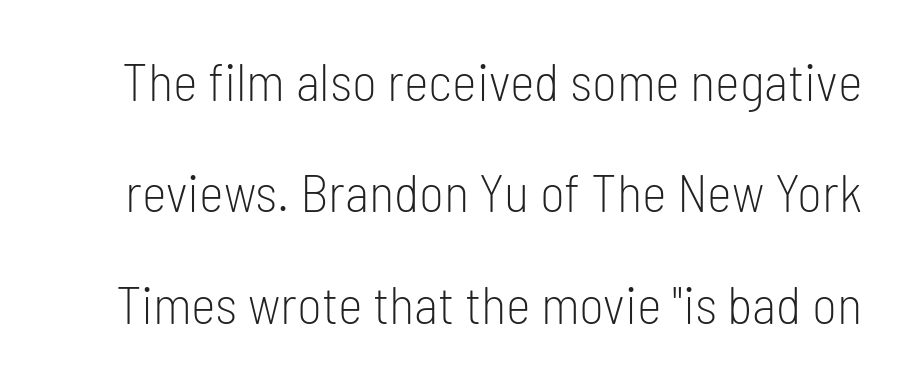
{"serif": "no", "italic": "no", "bold": "no", "weight": "light", "width": "condensed", "stroke_contrast": "low", "x_height": "medium", "monospaced": "no", "underline": "no", "line_spacing": "loose", "line_spacing_ratio": 2.1, "letter_spacing": "normal", "letter_spacing_em": 0.0, "glyph_px": 53}
